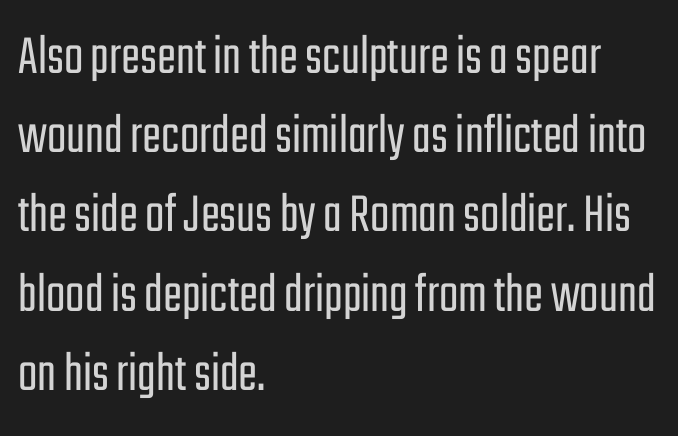
Q: Is the text bold? A: No.
Q: Is the text italic (slanted)? A: No, it is upright.
Q: Is the typeface a serif or a sans-serif typeface? A: Sans-serif.
Q: Is the text underlined? A: No.
Q: How is the paragraph aligned? A: Left-aligned.
Q: Is the spacing between letters normal or unusually wide? A: Normal.
Q: Is the spacing between lines tight, normal or loose? A: Normal.
Q: Width (condensed, normal, or wide)? A: Condensed.
Q: Stroke contrast? A: Low.
Q: x-height? A: Medium.
Q: Monospaced? A: No.
